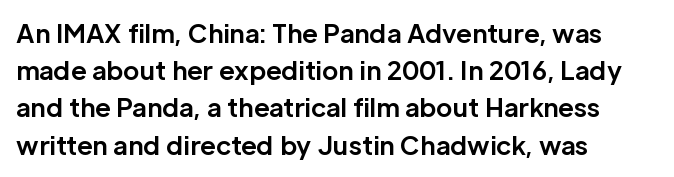
The image shows 25 px bold type, upright; set left-aligned, normal line spacing (1.49x), normal letter spacing, not underlined.
